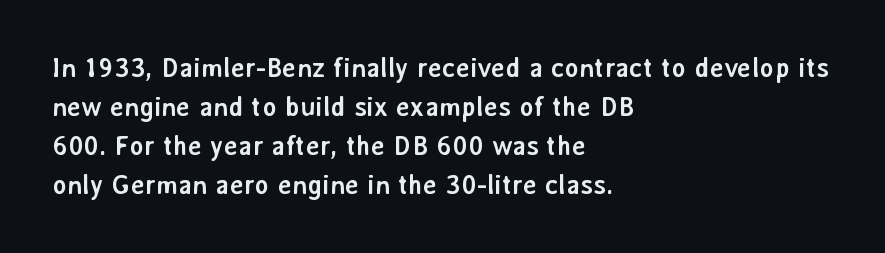
{"italic": "no", "bold": "yes", "underline": "no", "align": "left", "line_spacing": "normal", "line_spacing_ratio": 1.45, "letter_spacing": "normal", "letter_spacing_em": 0.0, "glyph_px": 27}
